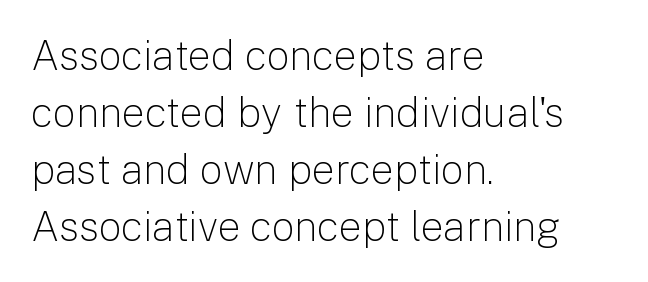
{"serif": "no", "italic": "no", "bold": "no", "weight": "light", "width": "normal", "stroke_contrast": "low", "x_height": "medium", "monospaced": "no", "underline": "no", "align": "left", "line_spacing": "normal", "line_spacing_ratio": 1.39, "letter_spacing": "normal", "letter_spacing_em": 0.0, "glyph_px": 41}
